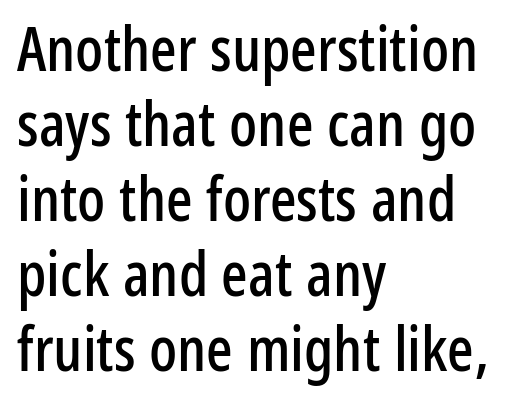
{"serif": "no", "italic": "no", "width": "condensed", "stroke_contrast": "low", "x_height": "medium", "monospaced": "no", "underline": "no", "align": "left", "line_spacing_ratio": 1.21, "letter_spacing": "normal", "letter_spacing_em": 0.0, "glyph_px": 62}
